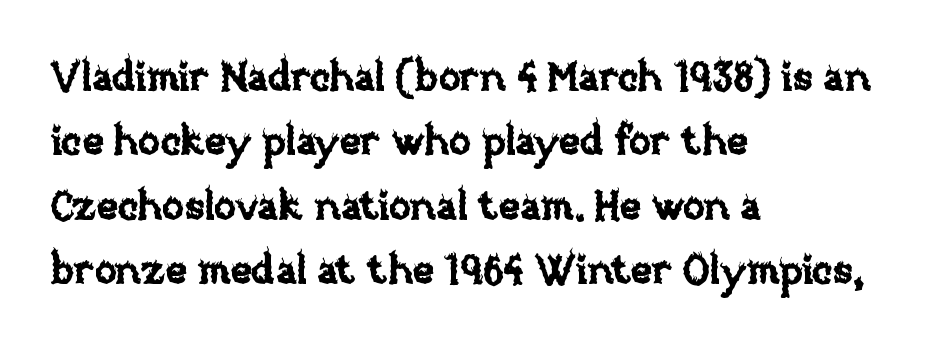
The rendering keeps characters at their native spacing. The rows are spaced the way most documents space them. Italic: no, the glyphs are upright roman. Left-aligned paragraph, ragged on the right.
